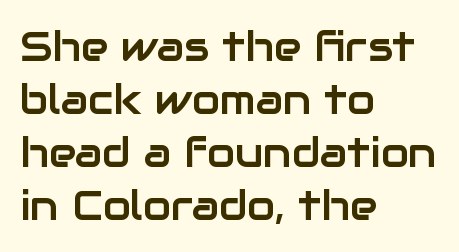
Q: Is the text italic (slanted)? A: No, it is upright.
Q: Is the typeface a serif or a sans-serif typeface? A: Sans-serif.
Q: Is the text underlined? A: No.
Q: How is the paragraph aligned? A: Left-aligned.
Q: Is the spacing between letters normal or unusually wide? A: Normal.
Q: Is the spacing between lines tight, normal or loose? A: Normal.
Q: Width (condensed, normal, or wide)? A: Normal.
Q: Stroke contrast? A: Low.
Q: x-height? A: Medium.
Q: Monospaced? A: No.
